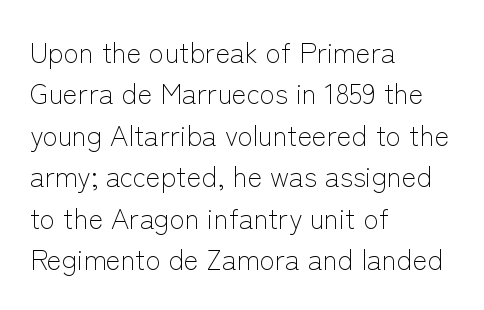
{"serif": "no", "italic": "no", "bold": "no", "weight": "light", "width": "normal", "stroke_contrast": "low", "x_height": "medium", "monospaced": "no", "underline": "no", "align": "left", "line_spacing": "normal", "line_spacing_ratio": 1.48, "letter_spacing": "normal", "letter_spacing_em": 0.0, "glyph_px": 28}
